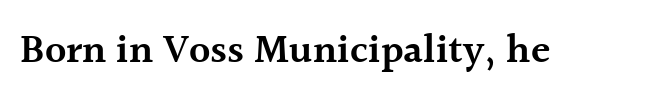
A fair bit of extra ink — the face is semibold, not bold. The letters advance in unequal steps, a hallmark of proportional type. The text was rendered using a seriffed face with decorative stroke endings. A typesetter would call this zero additional tracking.
